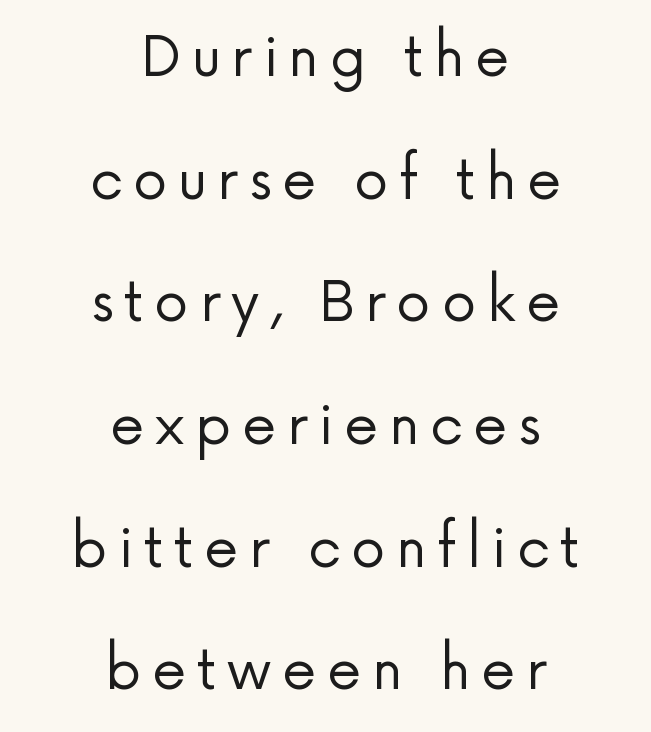
The image shows 55 px regular-weight sans-serif type, upright; set centered, loose line spacing (2.23x), not underlined; low stroke contrast and a medium x-height.
